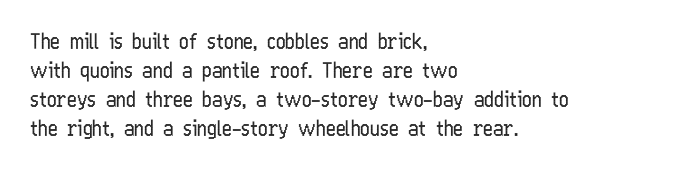
Letters rest on an invisible, unmarked baseline. Heaviness? Minimal to ordinary, like unemphasized prose. The rendering anchors every line to the left-hand side. The line-height multiplier appears to be the usual default.
